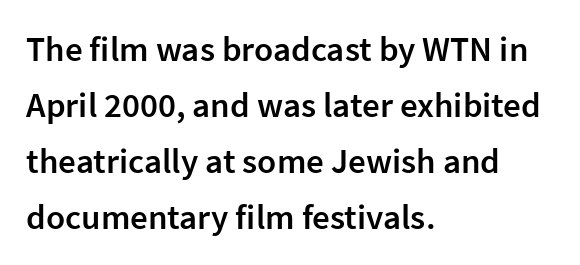
{"serif": "no", "italic": "no", "bold": "semi", "weight": "semibold", "width": "normal", "stroke_contrast": "low", "x_height": "medium", "monospaced": "no", "underline": "no", "align": "left", "line_spacing": "normal", "line_spacing_ratio": 1.6, "letter_spacing": "normal", "letter_spacing_em": 0.0, "glyph_px": 35}
